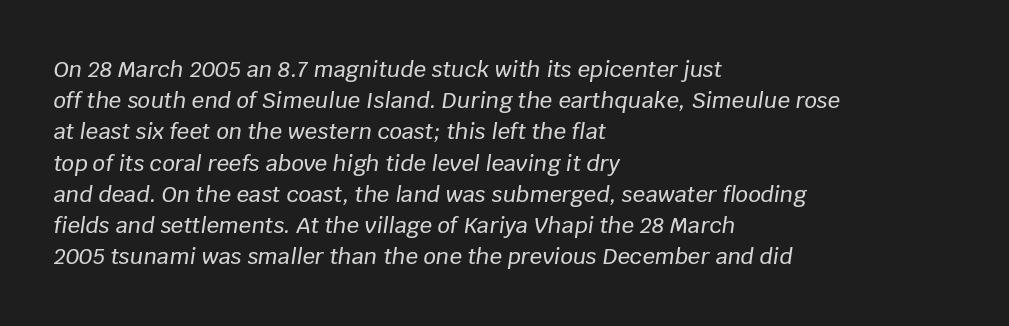
Q: Is the text italic (slanted)? A: Yes, it leans right by about 8 degrees.
Q: Is the text underlined? A: No.
Q: How is the paragraph aligned? A: Left-aligned.
Q: Is the spacing between letters normal or unusually wide? A: Normal.
Q: Is the spacing between lines tight, normal or loose? A: Normal.
